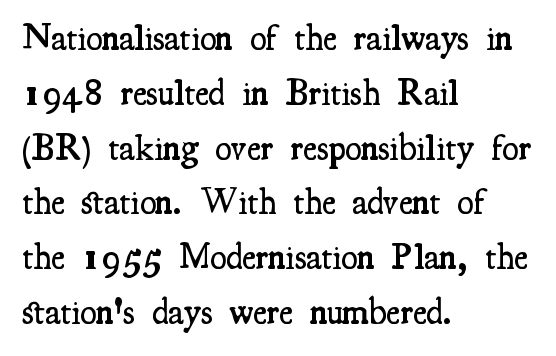
The image shows 37 px semibold, condensed serif type, upright; set left-aligned, normal line spacing (1.48x), normal letter spacing, not underlined; medium stroke contrast and a small x-height.
